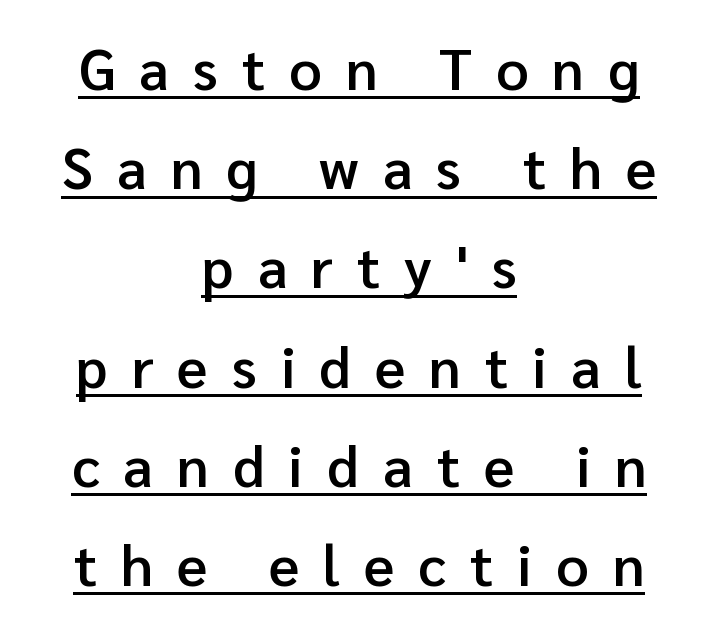
{"serif": "no", "italic": "no", "bold": "semi", "weight": "semibold", "width": "normal", "stroke_contrast": "low", "x_height": "medium", "monospaced": "no", "underline": "yes", "align": "center", "line_spacing_ratio": 1.74, "letter_spacing": "wide", "letter_spacing_em": 0.42, "glyph_px": 57}
